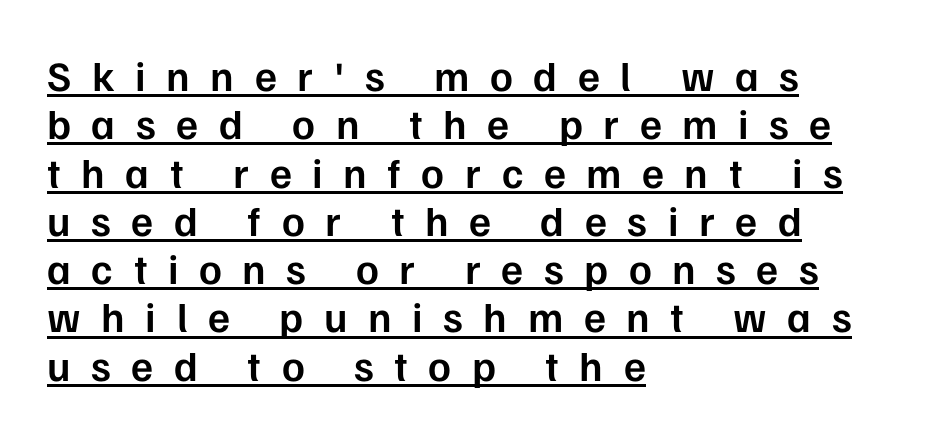
The image shows 42 px semibold sans-serif type, upright; set left-aligned, tight line spacing (1.15x), unusually wide letter spacing (+0.49 em), underlined; low stroke contrast and a medium x-height.
